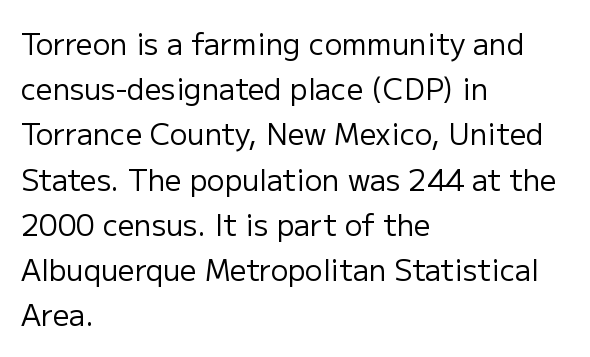
Q: Is the text bold? A: No.
Q: Is the text italic (slanted)? A: No, it is upright.
Q: Is the typeface a serif or a sans-serif typeface? A: Sans-serif.
Q: Is the text underlined? A: No.
Q: How is the paragraph aligned? A: Left-aligned.
Q: Is the spacing between letters normal or unusually wide? A: Normal.
Q: Is the spacing between lines tight, normal or loose? A: Normal.
Q: Width (condensed, normal, or wide)? A: Normal.
Q: Stroke contrast? A: Low.
Q: x-height? A: Medium.
Q: Monospaced? A: No.
